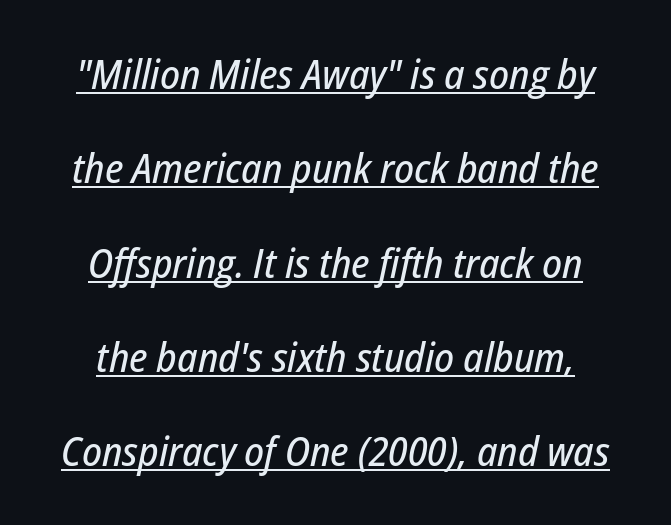
Q: Is the text italic (slanted)? A: Yes, it leans right by about 12 degrees.
Q: Is the text underlined? A: Yes.
Q: Is the spacing between letters normal or unusually wide? A: Normal.
Q: Is the spacing between lines tight, normal or loose? A: Loose.
Q: Width (condensed, normal, or wide)? A: Condensed.
Q: Stroke contrast? A: Low.
Q: x-height? A: Medium.
Q: Monospaced? A: No.
